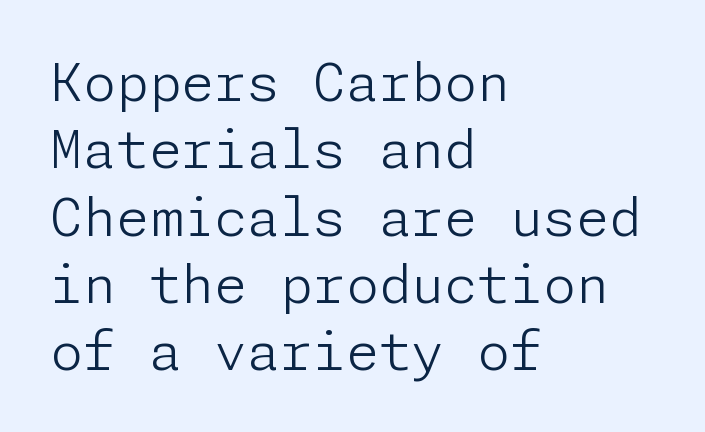
Just letters on the line, the space beneath them empty. Quick note: interline space is typical. Reading down the block, your eye returns to a fixed left position each line. No letter is thick-stroked: the sample isn't bold.
